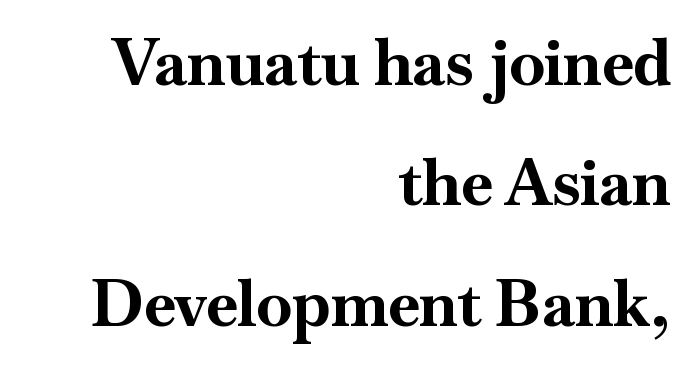
{"serif": "yes", "italic": "no", "bold": "yes", "weight": "bold", "width": "normal", "stroke_contrast": "high", "x_height": "small", "monospaced": "no", "underline": "no", "align": "right", "line_spacing_ratio": 1.88, "letter_spacing": "normal", "letter_spacing_em": 0.0, "glyph_px": 64}
